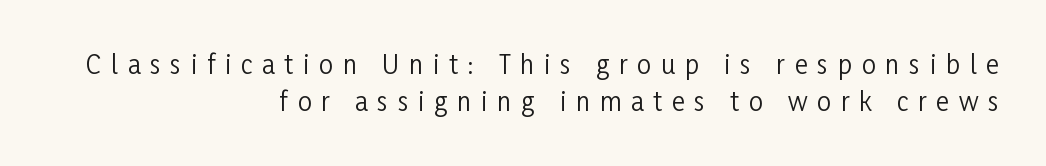
Q: Is the text bold? A: No.
Q: Is the text italic (slanted)? A: No, it is upright.
Q: Is the text underlined? A: No.
Q: How is the paragraph aligned? A: Right-aligned.
Q: Is the spacing between letters normal or unusually wide? A: Unusually wide.
Q: Is the spacing between lines tight, normal or loose? A: Normal.
